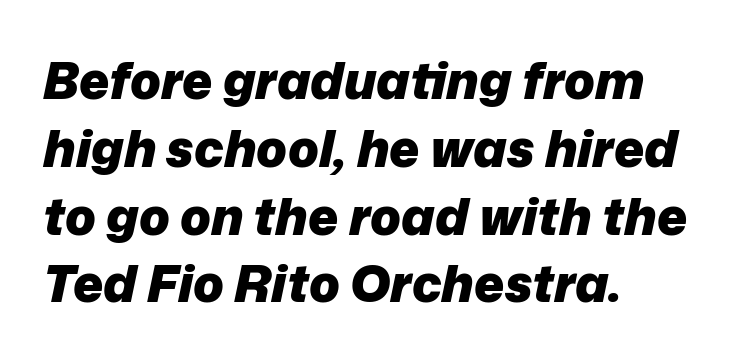
This sample uses an oblique cut, with every glyph tilted off the vertical. Whoever set this chose a conventional vertical rhythm. Quick note: underline off. Alignment: flush left.
